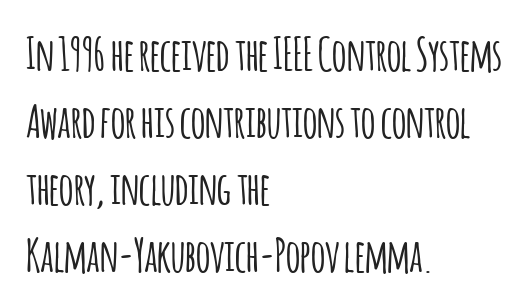
{"serif": "no", "italic": "no", "width": "condensed", "stroke_contrast": "low", "x_height": "large", "monospaced": "no", "underline": "no", "align": "left", "line_spacing": "normal", "line_spacing_ratio": 1.49, "letter_spacing": "normal", "letter_spacing_em": 0.0, "glyph_px": 45}
